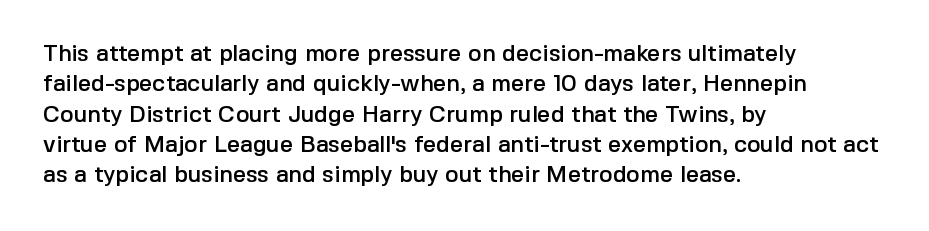
Q: Is the text italic (slanted)? A: No, it is upright.
Q: Is the text underlined? A: No.
Q: How is the paragraph aligned? A: Left-aligned.
Q: Is the spacing between letters normal or unusually wide? A: Normal.
Q: Is the spacing between lines tight, normal or loose? A: Normal.
